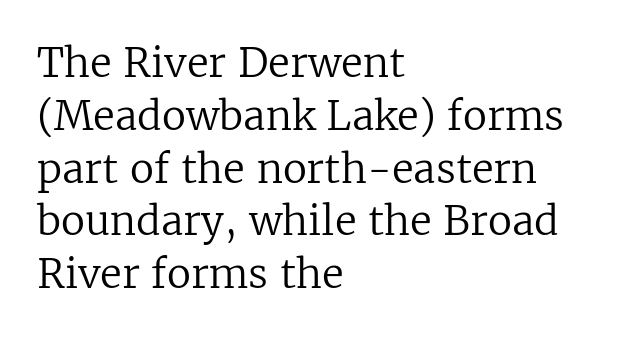
Inter-character spacing is left at the font's built-in metrics. Vertically, the passage feels balanced, rows spaced as you'd expect. The letters advance in unequal steps, a hallmark of proportional type. In CSS terms this would be text-align: left. Unmarked baselines from the first word to the last.
